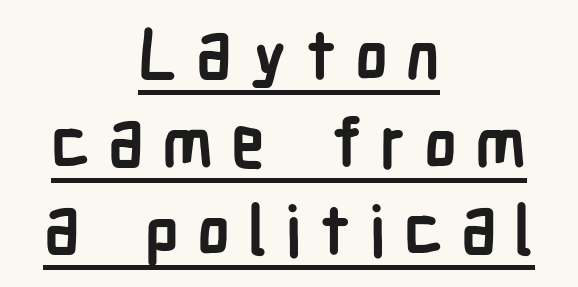
The image shows 68 px semibold, condensed sans-serif type, upright; set centered, normal line spacing (1.29x), unusually wide letter spacing (+0.26 em), underlined; low stroke contrast and a medium x-height.
